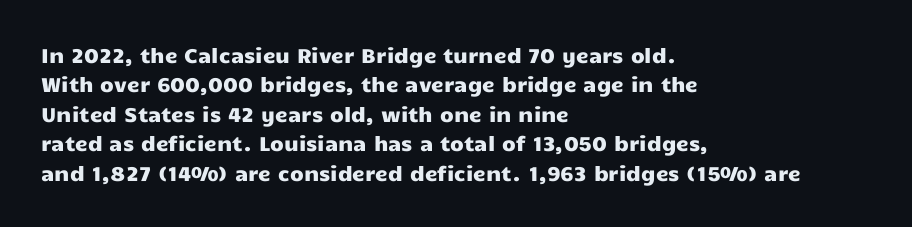
Notice how the passage keeps a crisp vertical edge on the left only. The space directly below the letters is spotless. The designer left line spacing at the default. Honestly, the letter spacing is just normal — you wouldn't notice it. Posture: vertical.
